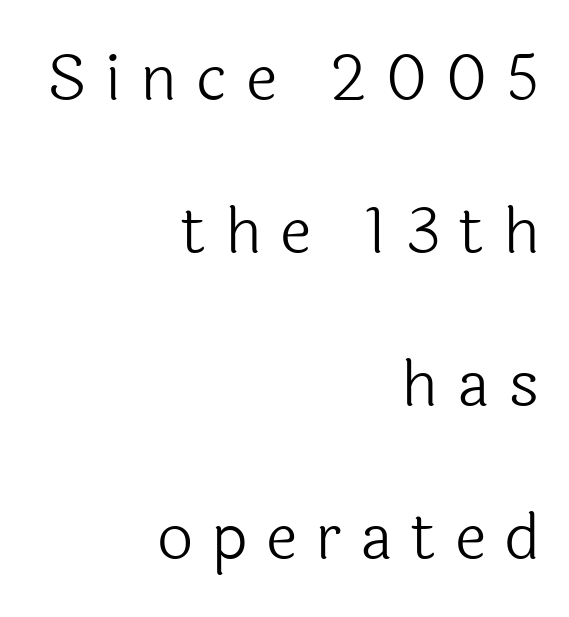
The image shows 64 px light sans-serif type, upright; set right-aligned, loose line spacing (2.39x), unusually wide letter spacing (+0.29 em), not underlined; a medium x-height.
